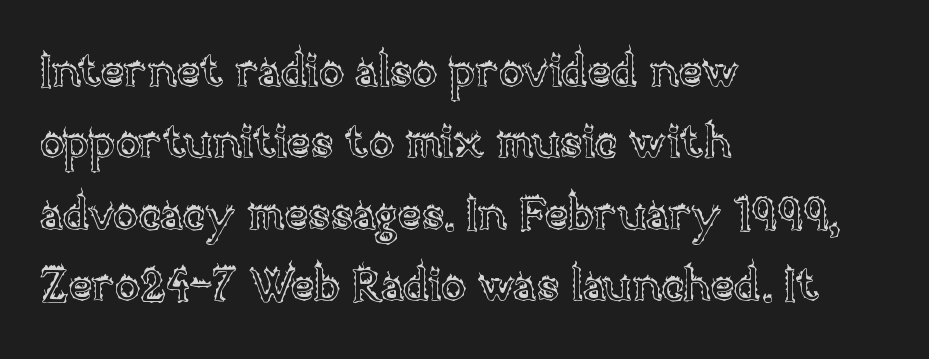
One glance says typical: line gaps are just what's usual. The letters stand upright; this is a roman face. Beneath every word, the page is bare. Horizontally, the lines are justified to the leading edge only. The passage shown is typed in a proportional face where columns would drift.
